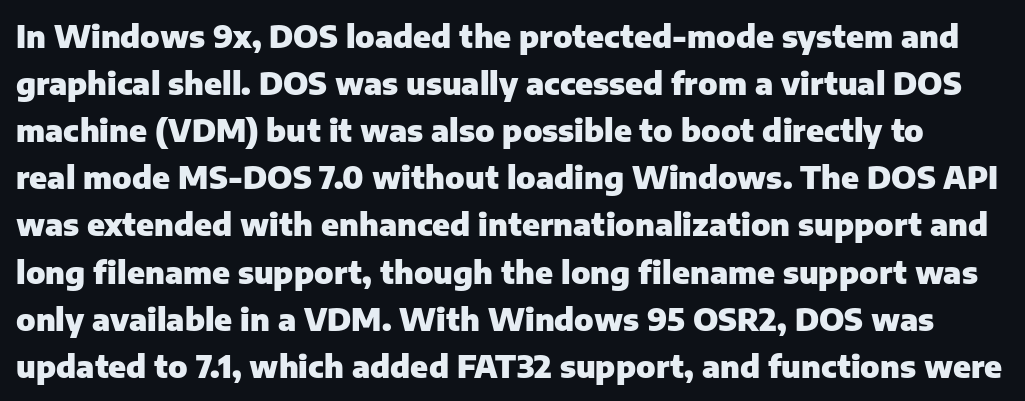
The image shows 31 px heavy sans-serif type, upright; set normal line spacing (1.52x), normal letter spacing, not underlined; low stroke contrast and a medium x-height.
